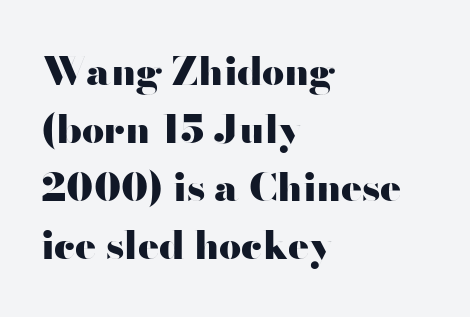
{"italic": "no", "bold": "yes", "weight": "heavy", "width": "wide", "stroke_contrast": "high", "x_height": "small", "monospaced": "no", "underline": "no", "align": "left", "line_spacing": "normal", "line_spacing_ratio": 1.49, "letter_spacing": "normal", "letter_spacing_em": 0.0, "glyph_px": 39}
